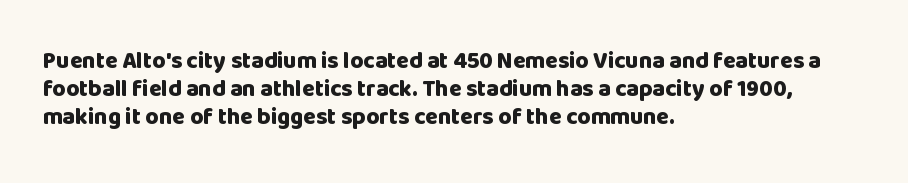
The image shows 23 px bold type, upright; set left-aligned, line spacing 1.22x, normal letter spacing, not underlined.
